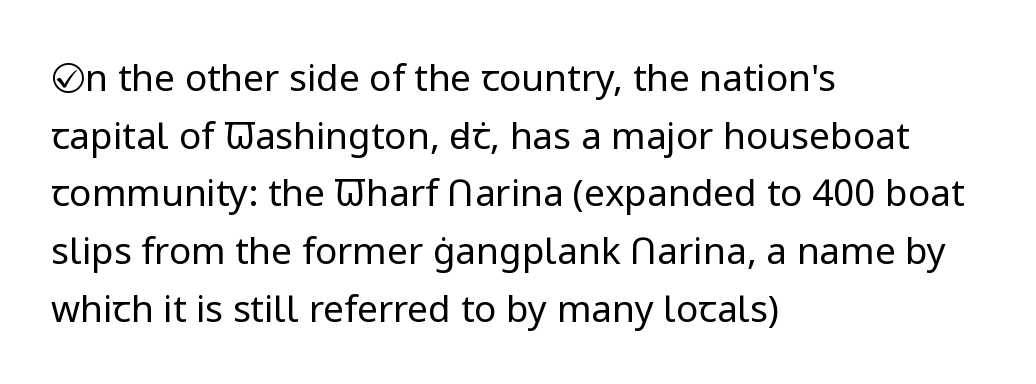
The image shows 37 px regular-weight sans-serif type, upright; set left-aligned, normal line spacing (1.56x), normal letter spacing, not underlined; low stroke contrast and a medium x-height.
